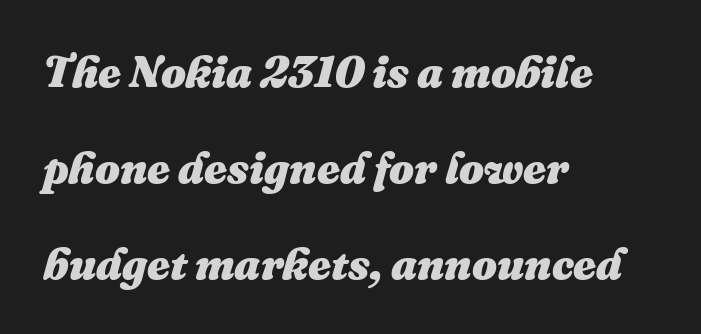
The image shows 44 px heavy type, italic (leaning right); set left-aligned, loose line spacing (2.18x), normal letter spacing, not underlined; medium stroke contrast and a medium x-height.
